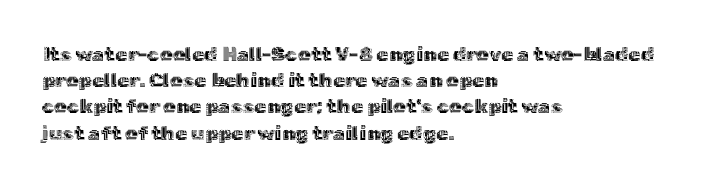
Rows of type keep a routine distance in the vertical direction. Designer's note — italics off, roman on. These lines stack with their left ends in a neat column. You could call the tracking neutral — neither tight nor loose. Each row of text sits above clean, open space.
